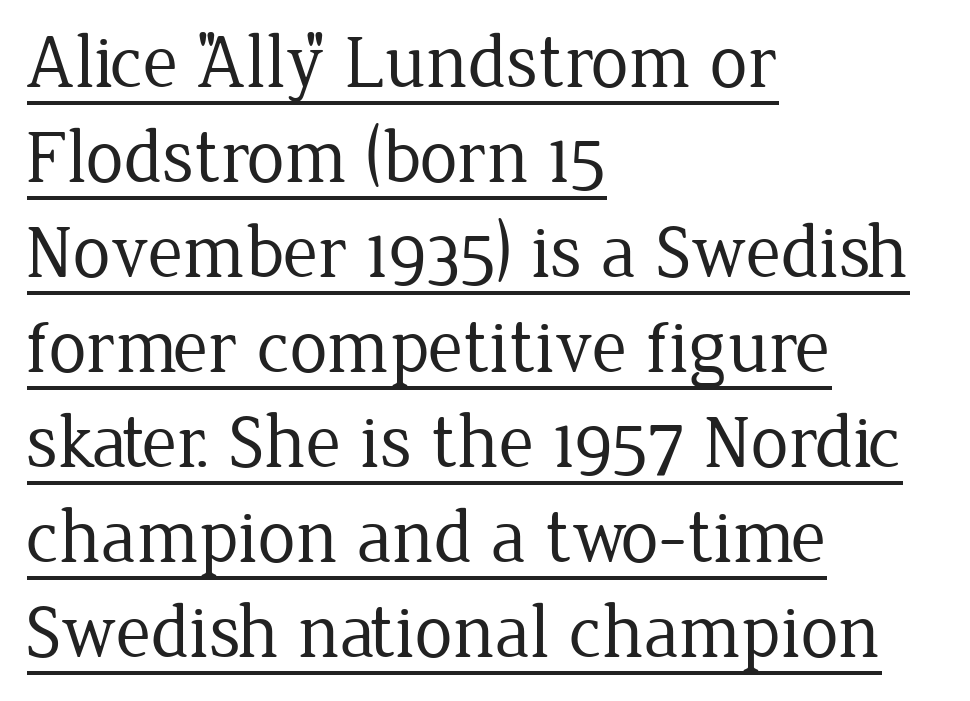
The image shows 76 px regular-weight serif type, upright; set left-aligned, normal line spacing (1.25x), normal letter spacing, underlined; low stroke contrast and a medium x-height.
